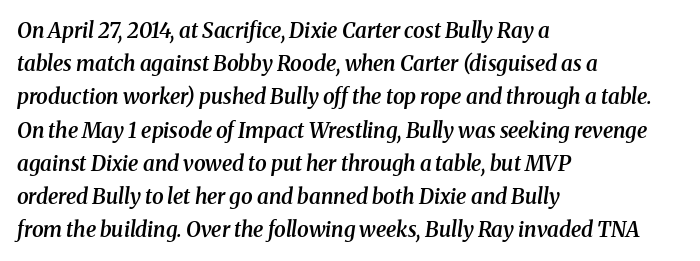
The image shows 21 px text type, italic (leaning right); set left-aligned, normal line spacing (1.58x), normal letter spacing, not underlined.
